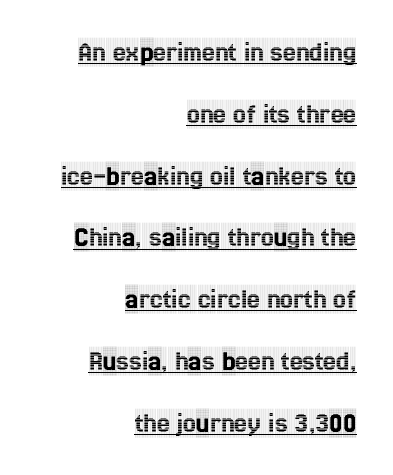
Q: Is the text italic (slanted)? A: No, it is upright.
Q: Is the typeface a serif or a sans-serif typeface? A: Serif.
Q: Is the text underlined? A: Yes.
Q: How is the paragraph aligned? A: Right-aligned.
Q: Is the spacing between letters normal or unusually wide? A: Normal.
Q: Is the spacing between lines tight, normal or loose? A: Loose.
Q: Width (condensed, normal, or wide)? A: Condensed.
Q: x-height? A: Large.
Q: Monospaced? A: No.
